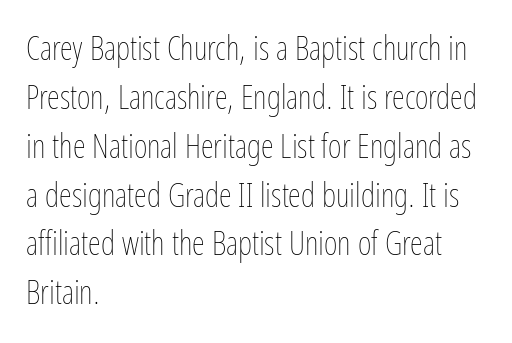
Q: Is the text bold? A: No.
Q: Is the text italic (slanted)? A: No, it is upright.
Q: Is the text underlined? A: No.
Q: How is the paragraph aligned? A: Left-aligned.
Q: Is the spacing between letters normal or unusually wide? A: Normal.
Q: Is the spacing between lines tight, normal or loose? A: Normal.
Q: Width (condensed, normal, or wide)? A: Condensed.
Q: Stroke contrast? A: Low.
Q: x-height? A: Medium.
Q: Monospaced? A: No.
